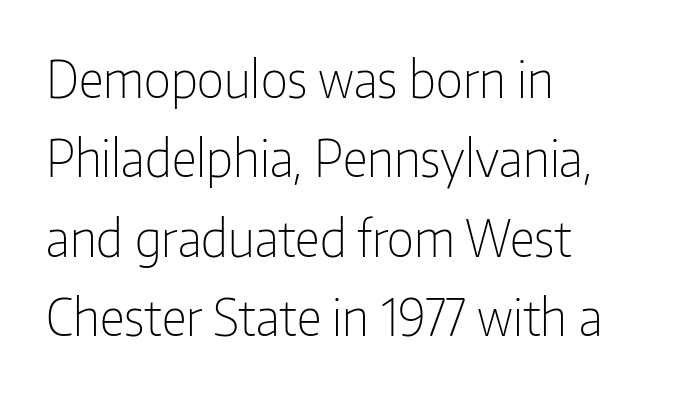
The image shows 50 px light, condensed sans-serif type, upright; set left-aligned, normal line spacing (1.59x), normal letter spacing, not underlined; low stroke contrast and a medium x-height.
